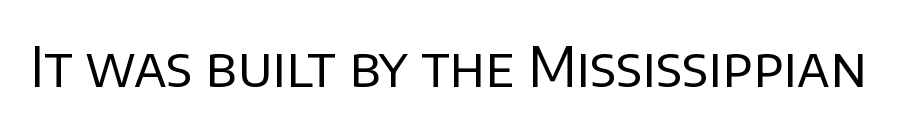
The image shows 55 px regular-weight sans-serif type, upright; set normal letter spacing, not underlined; low stroke contrast and a large x-height.
